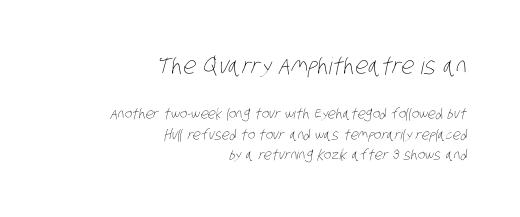
Q: Is the text bold? A: No.
Q: Is the text underlined? A: No.
Q: How is the paragraph aligned? A: Right-aligned.
Q: Is the spacing between letters normal or unusually wide? A: Normal.
Q: Is the spacing between lines tight, normal or loose? A: Normal.
Q: Which block of text is set in a larger size, the first (top) or the second (bottom)? A: The first (top) one.
